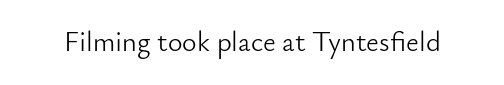
{"serif": "no", "italic": "no", "bold": "no", "weight": "light", "width": "normal", "stroke_contrast": "low", "x_height": "small", "monospaced": "no", "underline": "no", "letter_spacing": "normal", "letter_spacing_em": 0.0, "glyph_px": 28}
